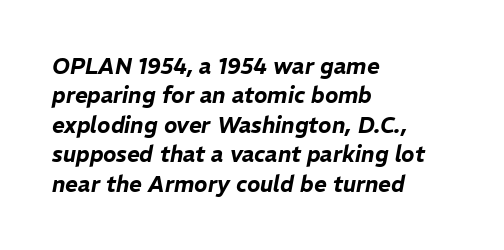
The image shows 22 px text type, italic (leaning right); set left-aligned, normal line spacing (1.34x), normal letter spacing, not underlined.
